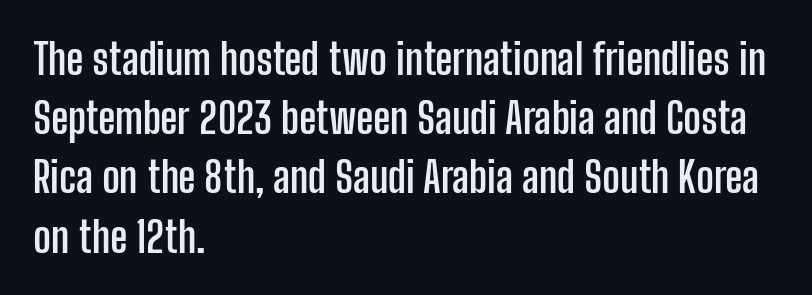
Here the designer chose a conventional face with non-uniform glyph widths. The ragged edge is on the right, which tells us the setting is flush left. The characters look thick and weighty, a clear bold. Lines of text with bare space underneath. Does extra space separate the letters? No, they use regular spacing.
